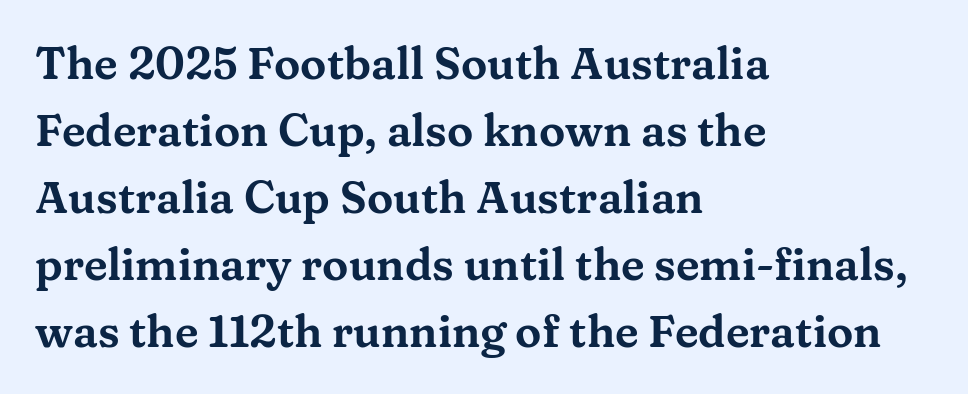
Q: Is the text italic (slanted)? A: No, it is upright.
Q: Is the typeface a serif or a sans-serif typeface? A: Serif.
Q: Is the text underlined? A: No.
Q: How is the paragraph aligned? A: Left-aligned.
Q: Is the spacing between letters normal or unusually wide? A: Normal.
Q: Is the spacing between lines tight, normal or loose? A: Normal.
Q: Width (condensed, normal, or wide)? A: Wide.
Q: Stroke contrast? A: Medium.
Q: x-height? A: Medium.
Q: Monospaced? A: No.
